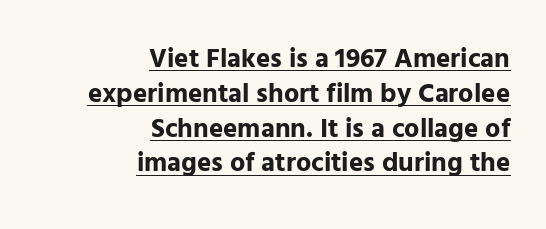
The space between consecutive lines is moderate. A student would call this right alignment; a typographer would say flush right, rag left. Weight: bold. A typesetter would mark this as roman, not italic.
